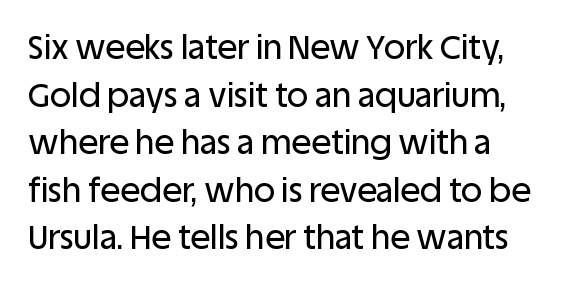
The image shows 33 px sans-serif type, upright; set left-aligned, normal line spacing (1.44x), normal letter spacing, not underlined; low stroke contrast and a large x-height.
